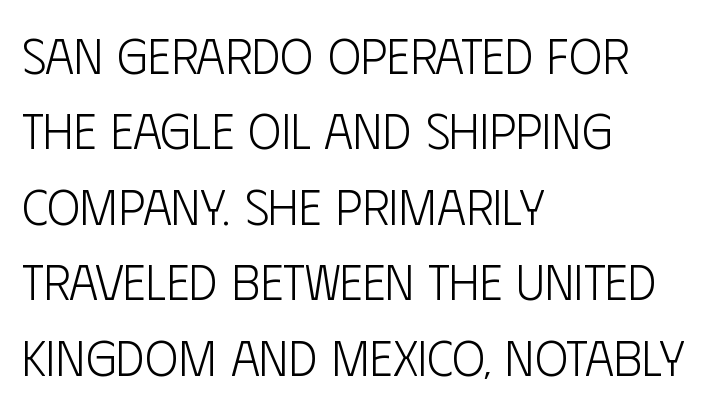
Q: Is the text bold? A: No.
Q: Is the text italic (slanted)? A: No, it is upright.
Q: Is the typeface a serif or a sans-serif typeface? A: Sans-serif.
Q: Is the text underlined? A: No.
Q: How is the paragraph aligned? A: Left-aligned.
Q: Is the spacing between letters normal or unusually wide? A: Normal.
Q: Is the spacing between lines tight, normal or loose? A: Normal.
Q: Width (condensed, normal, or wide)? A: Condensed.
Q: Stroke contrast? A: Low.
Q: x-height? A: Large.
Q: Monospaced? A: No.
